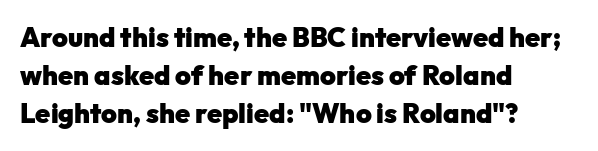
Line spacing here is normal. The baseline area is clear. This sample uses an upright cut, with every glyph sitting square on the baseline. These lines keep a tight, regular rhythm from letter to letter. Line beginnings align vertically; line endings do not.
